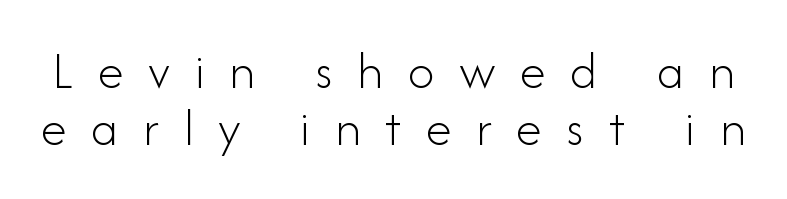
Q: Is the text bold? A: No.
Q: Is the text italic (slanted)? A: No, it is upright.
Q: Is the typeface a serif or a sans-serif typeface? A: Sans-serif.
Q: Is the text underlined? A: No.
Q: Is the spacing between letters normal or unusually wide? A: Unusually wide.
Q: Is the spacing between lines tight, normal or loose? A: Tight.
Q: Width (condensed, normal, or wide)? A: Normal.
Q: Stroke contrast? A: Low.
Q: x-height? A: Small.
Q: Monospaced? A: No.
